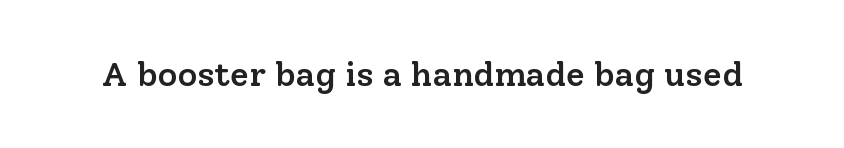
Looks like regular typesetting: each glyph gets only the width it needs. Upright lettering throughout. The specimen omits any rule beneath the text block's lines. Nothing unusual about the tracking: characters are spaced as the font intends. Look at the bottom of the vertical strokes: they flare into serifs here. The rendering uses a semibold face; strokes are thickened but not to full bold.
